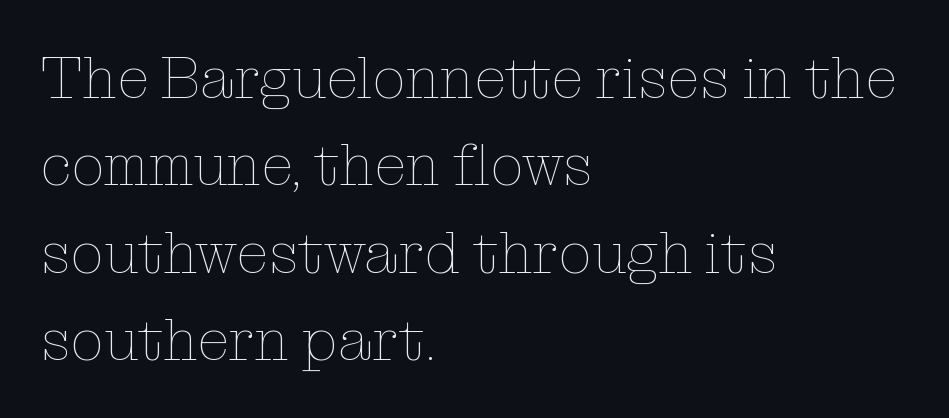
Leading matches the norm, producing a regular column. This rendering features lettering with no underline. Counters stay open thanks to moderate or lighter strokes. The letterforms sit shoulder to shoulder at normal distance.
